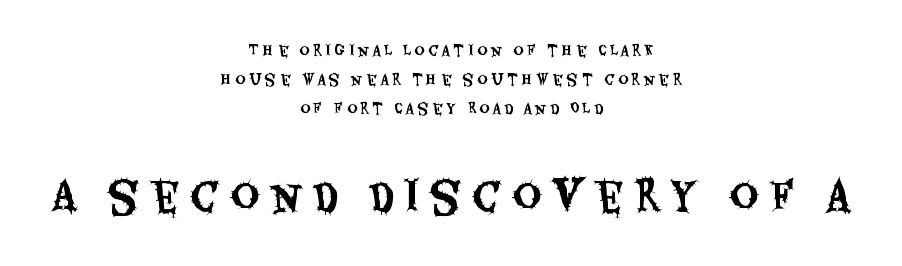
{"serif": "no", "italic": "no", "width": "condensed", "stroke_contrast": "medium", "x_height": "large", "monospaced": "no", "underline": "no", "align": "center", "line_spacing": "loose", "line_spacing_ratio": 2.06, "letter_spacing": "wide", "letter_spacing_em": 0.27, "larger_block": "second", "size_ratio": 2.86, "glyph_px": 40}
